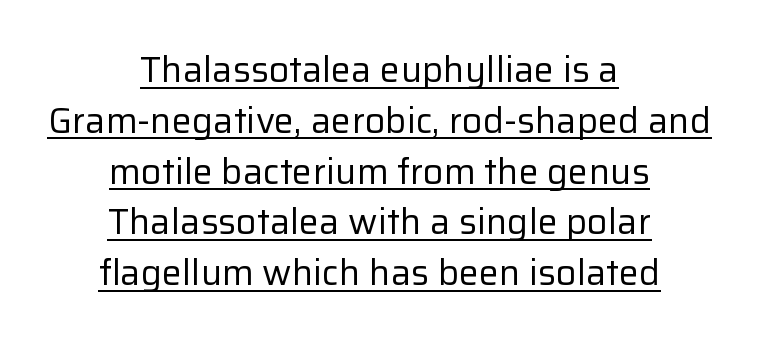
{"serif": "no", "italic": "no", "bold": "no", "weight": "regular", "width": "normal", "stroke_contrast": "low", "x_height": "medium", "monospaced": "no", "underline": "yes", "align": "center", "line_spacing": "normal", "line_spacing_ratio": 1.41, "letter_spacing": "normal", "letter_spacing_em": 0.0, "glyph_px": 36}
